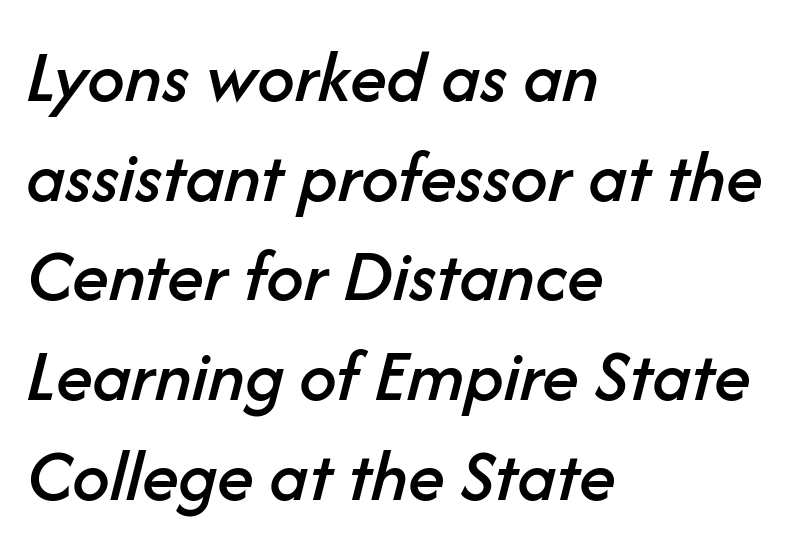
{"italic": "yes", "lean": "right", "slant_degrees": 14, "width": "normal", "stroke_contrast": "low", "x_height": "medium", "monospaced": "no", "underline": "no", "align": "left", "line_spacing": "normal", "line_spacing_ratio": 1.33, "letter_spacing": "normal", "letter_spacing_em": 0.0, "glyph_px": 75}
